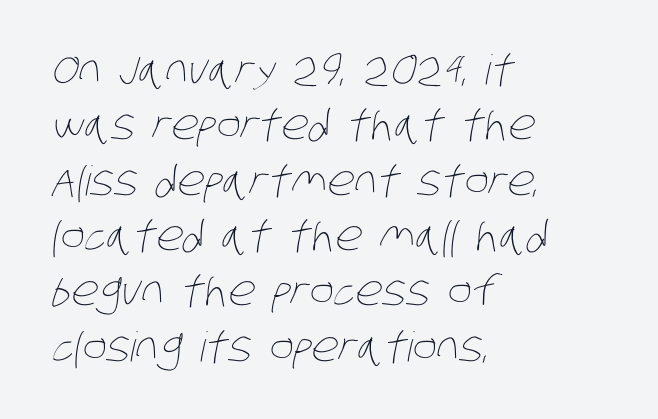
{"bold": "no", "weight": "thin", "width": "condensed", "stroke_contrast": "low", "x_height": "large", "monospaced": "no", "underline": "no", "align": "left", "line_spacing": "normal", "line_spacing_ratio": 1.35, "letter_spacing": "normal", "letter_spacing_em": 0.0, "glyph_px": 41}
